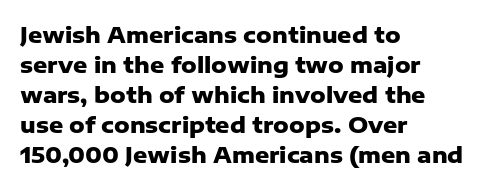
{"italic": "no", "bold": "yes", "underline": "no", "align": "left", "line_spacing": "normal", "line_spacing_ratio": 1.36, "letter_spacing": "normal", "letter_spacing_em": 0.0, "glyph_px": 22}
